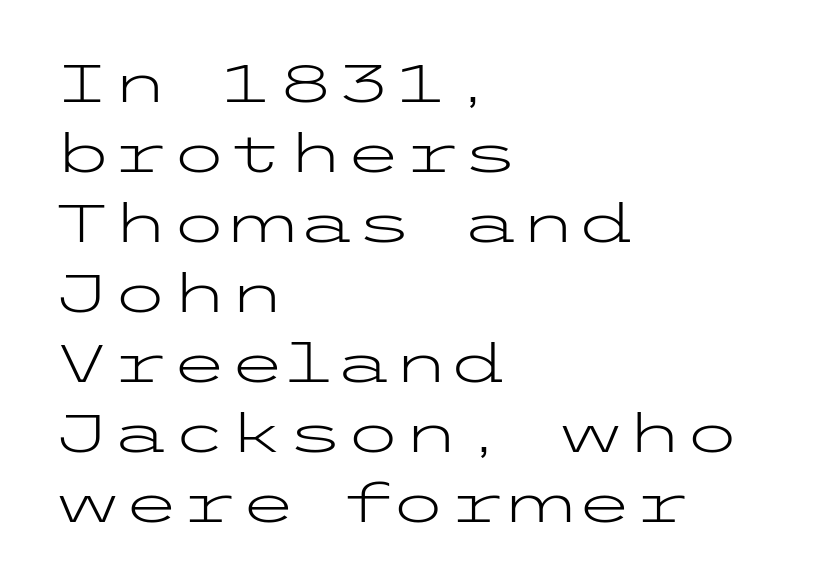
Q: Is the text bold? A: No.
Q: Is the text italic (slanted)? A: No, it is upright.
Q: Is the typeface a serif or a sans-serif typeface? A: Sans-serif.
Q: Is the text underlined? A: No.
Q: How is the paragraph aligned? A: Left-aligned.
Q: Is the spacing between letters normal or unusually wide? A: Normal.
Q: Is the spacing between lines tight, normal or loose? A: Normal.
Q: Width (condensed, normal, or wide)? A: Wide.
Q: Stroke contrast? A: Low.
Q: x-height? A: Medium.
